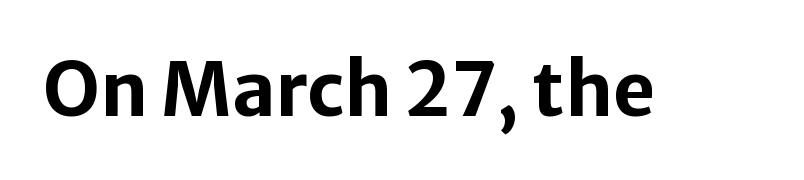
Each letter keeps its own natural width here, so spacing adapts to shape. The font's upright variant was chosen for this text. Grotesque or geometric, the face here clearly has no serifs. The font is running at its bold setting. Honestly, the letter spacing is just normal — you wouldn't notice it.
